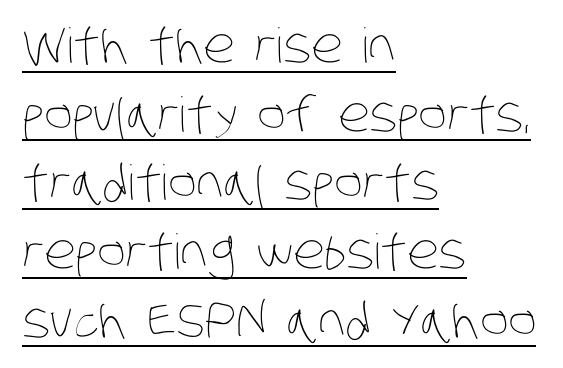
On a weight scale, this lands at 450 or below. If you drew a ruler down the left edge, every line would touch it. The passage shown is typed in a proportional face where columns would drift. Underlining? Definitely there. Does extra space separate the letters? No, they use regular spacing. Summary of vertical rhythm: regular, with standard interline spacing.
